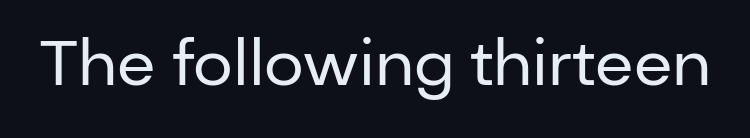
{"serif": "no", "italic": "no", "bold": "no", "weight": "regular", "width": "normal", "stroke_contrast": "low", "x_height": "medium", "monospaced": "no", "underline": "no", "letter_spacing": "normal", "letter_spacing_em": 0.0, "glyph_px": 63}
